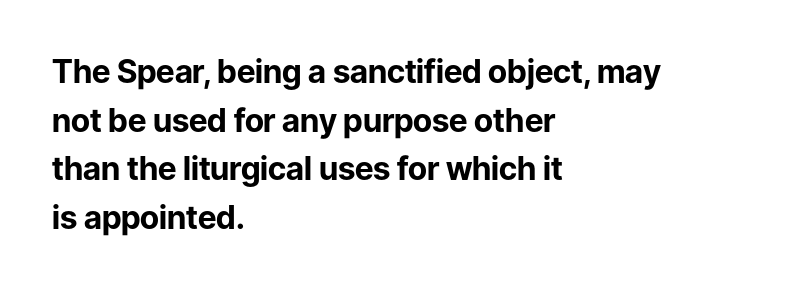
The image shows 32 px bold sans-serif type, upright; set left-aligned, normal line spacing (1.52x), normal letter spacing, not underlined; low stroke contrast and a medium x-height.
